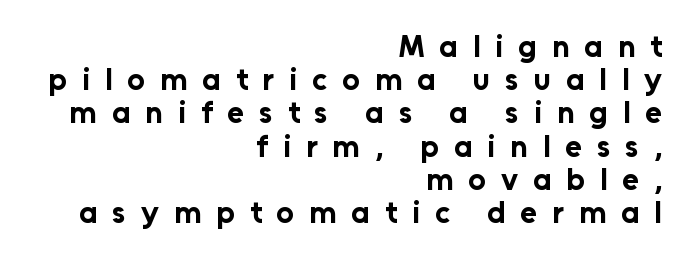
Regarding serifs, this sample does without them. The specimen reads as upright at a glance. Do the characters align in a grid? No, the font is proportional. What weight is shown? A full bold with thick strokes.
